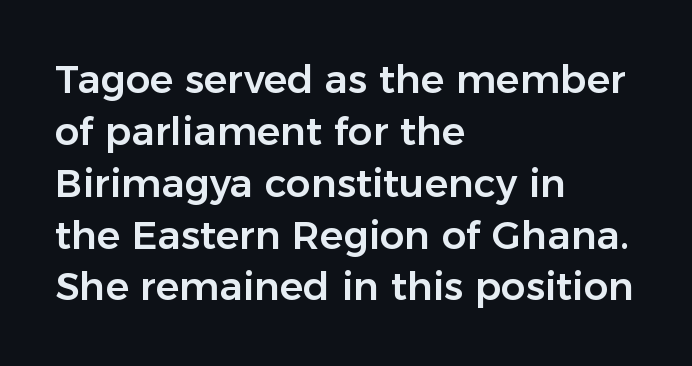
Q: Is the text italic (slanted)? A: No, it is upright.
Q: Is the typeface a serif or a sans-serif typeface? A: Sans-serif.
Q: Is the text underlined? A: No.
Q: How is the paragraph aligned? A: Left-aligned.
Q: Is the spacing between letters normal or unusually wide? A: Normal.
Q: Is the spacing between lines tight, normal or loose? A: Normal.
Q: Width (condensed, normal, or wide)? A: Normal.
Q: Stroke contrast? A: Low.
Q: x-height? A: Medium.
Q: Monospaced? A: No.
